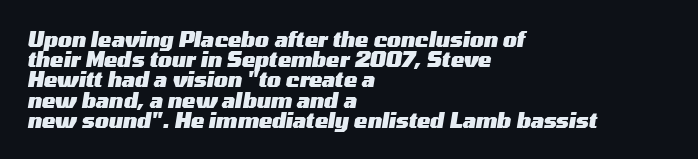
The image shows 20 px bold type, italic (leaning right); set left-aligned, tight line spacing (1.01x), normal letter spacing, not underlined.
